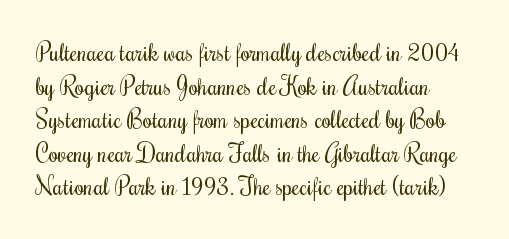
{"bold": "no", "underline": "no", "line_spacing": "normal", "line_spacing_ratio": 1.4, "letter_spacing": "normal", "letter_spacing_em": 0.0, "glyph_px": 24}
